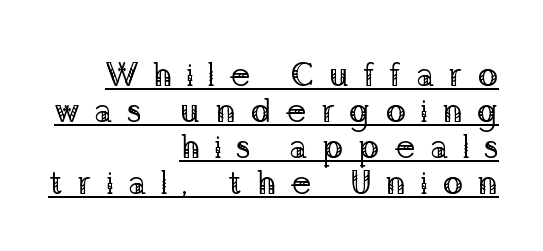
Q: Is the text bold? A: No.
Q: Is the text italic (slanted)? A: No, it is upright.
Q: Is the typeface a serif or a sans-serif typeface? A: Serif.
Q: Is the text underlined? A: Yes.
Q: How is the paragraph aligned? A: Right-aligned.
Q: Is the spacing between letters normal or unusually wide? A: Unusually wide.
Q: Is the spacing between lines tight, normal or loose? A: Tight.
Q: Width (condensed, normal, or wide)? A: Normal.
Q: Stroke contrast? A: Low.
Q: x-height? A: Medium.
Q: Monospaced? A: No.
